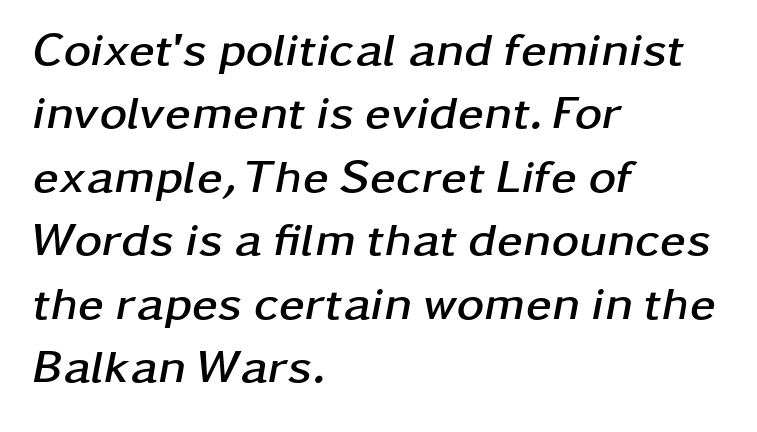
The image shows 47 px semibold, wide type, italic (leaning right); set left-aligned, normal line spacing (1.35x), normal letter spacing, not underlined; low stroke contrast and a medium x-height.
